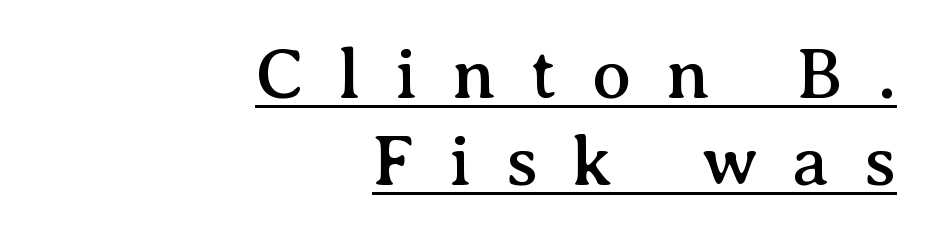
The specimen includes a rule beneath the text block's lines. Here the designer chose a conventional face with non-uniform glyph widths. No italicization has been applied; the sample stays upright. The passage shown has open, widely tracked lettering throughout. This rendering uses right alignment, leaving the left contour irregular. The rendering shows small feet on the letterforms — a serif design.
